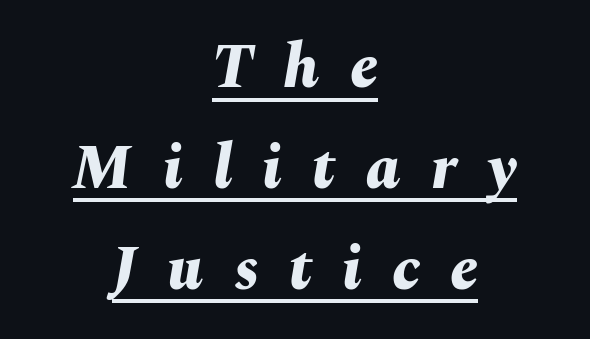
This sample uses an oblique cut, with every glyph tilted off the vertical. Horizontally, the lines are justified to the midpoint only. Does the weight exceed regular? Yes, all the way to bold. Character widths vary here, with narrow letters taking less room than wide ones. The horizontal fit of the characters is loose and conspicuously gappy. Leading: standard.
